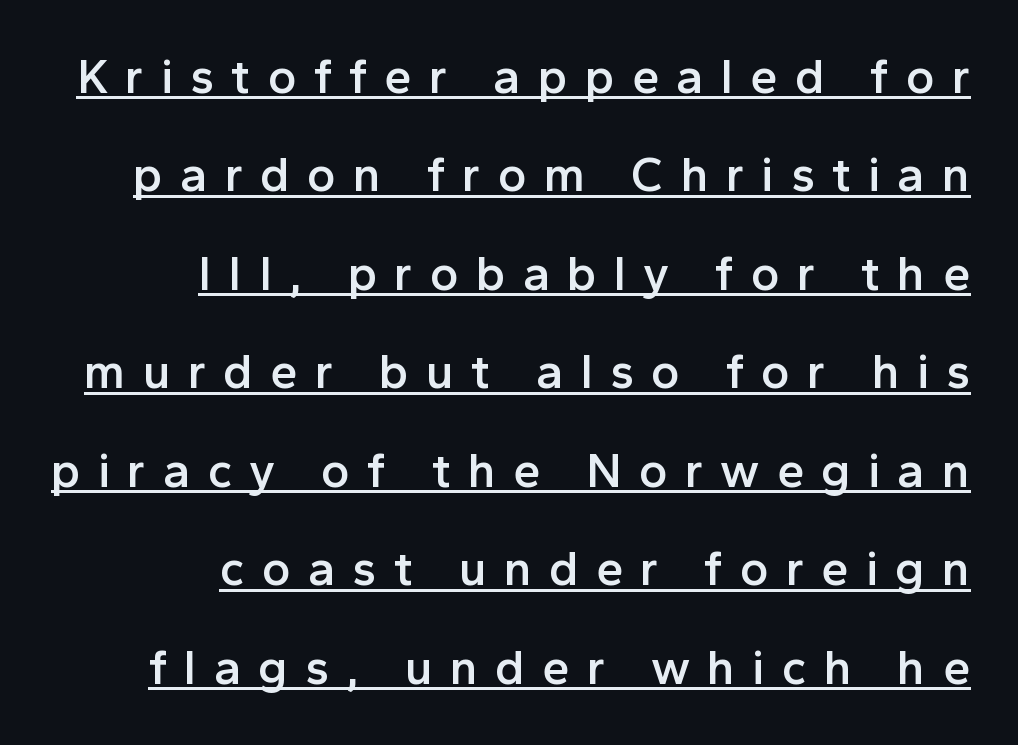
The image shows 49 px semibold sans-serif type, upright; set right-aligned, loose line spacing (2.01x), unusually wide letter spacing (+0.35 em), underlined; a medium x-height.
